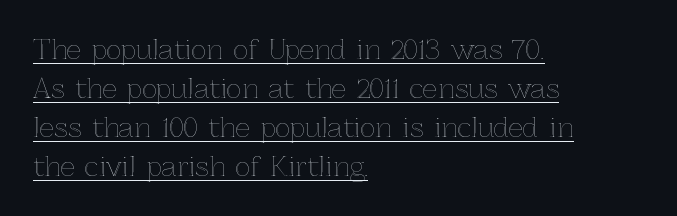
The image shows 26 px text type, upright; set left-aligned, normal line spacing (1.5x), normal letter spacing, underlined.
